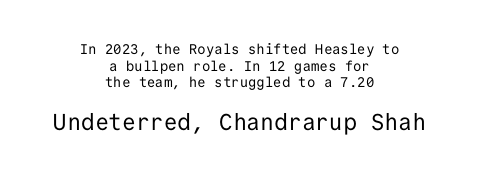
The image shows 23 px text type, upright; set centered, line spacing 1.18x, normal letter spacing, not underlined; the second (bottom) block is 1.64x larger.
